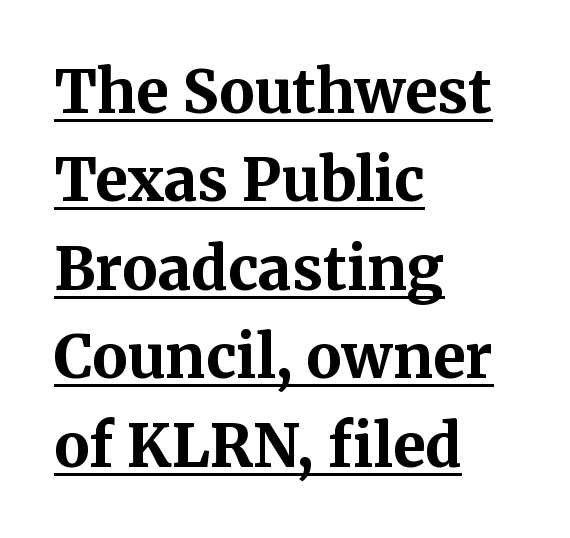
Q: Is the text bold? A: Yes.
Q: Is the text italic (slanted)? A: No, it is upright.
Q: Is the typeface a serif or a sans-serif typeface? A: Serif.
Q: Is the text underlined? A: Yes.
Q: How is the paragraph aligned? A: Left-aligned.
Q: Is the spacing between letters normal or unusually wide? A: Normal.
Q: Is the spacing between lines tight, normal or loose? A: Normal.
Q: Width (condensed, normal, or wide)? A: Normal.
Q: Stroke contrast? A: Medium.
Q: x-height? A: Medium.
Q: Monospaced? A: No.
